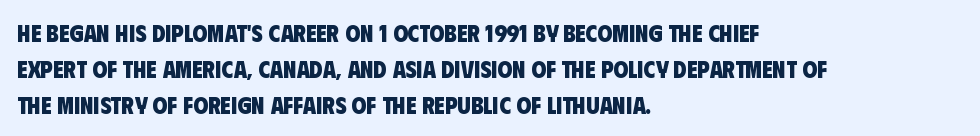
Where is the straight margin? On the left. Typographic density is high because the face is bold. Each new line begins a customary step beneath the previous one. This rendering leaves character spacing at its baseline value.
